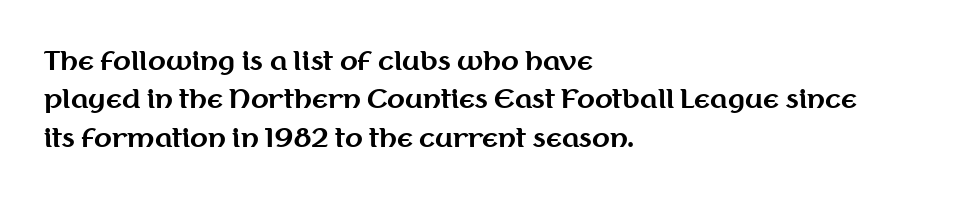
The image shows 26 px bold type, upright; set left-aligned, normal line spacing (1.48x), normal letter spacing, not underlined.
